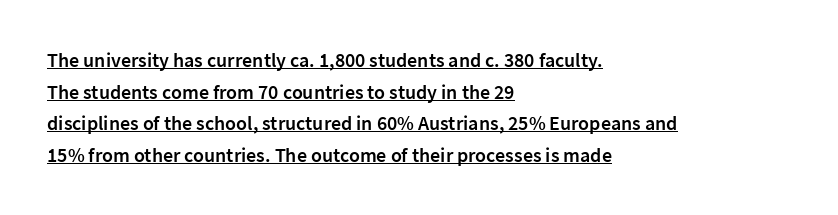
{"italic": "no", "bold": "semi", "underline": "yes", "align": "left", "line_spacing": "normal", "line_spacing_ratio": 1.58, "letter_spacing": "normal", "letter_spacing_em": 0.0, "glyph_px": 20}
